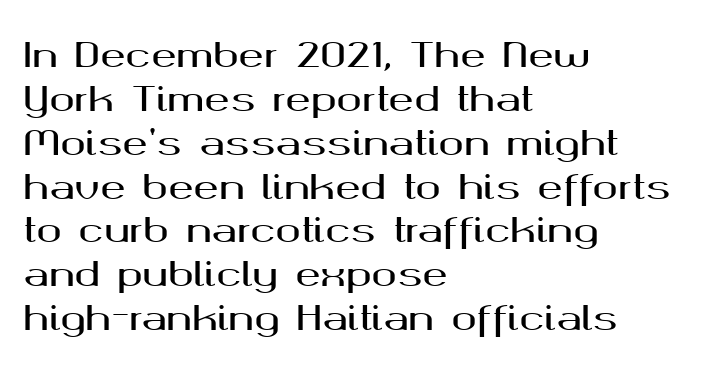
Q: Is the text italic (slanted)? A: No, it is upright.
Q: Is the typeface a serif or a sans-serif typeface? A: Sans-serif.
Q: Is the text underlined? A: No.
Q: How is the paragraph aligned? A: Left-aligned.
Q: Is the spacing between letters normal or unusually wide? A: Normal.
Q: Is the spacing between lines tight, normal or loose? A: Normal.
Q: Width (condensed, normal, or wide)? A: Wide.
Q: Stroke contrast? A: Medium.
Q: x-height? A: Medium.
Q: Monospaced? A: No.
